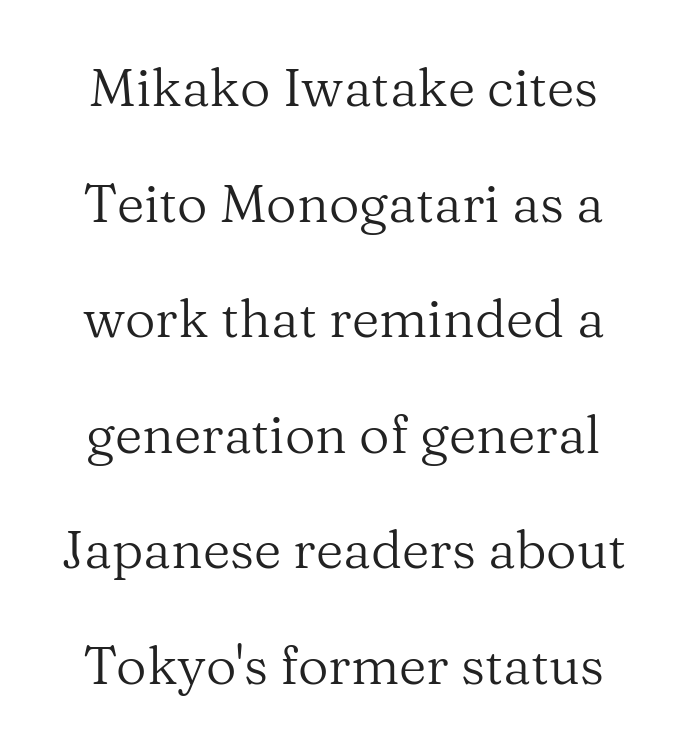
The image shows 53 px regular-weight serif type, upright; set loose line spacing (2.18x), normal letter spacing, not underlined; medium stroke contrast and a medium x-height.
